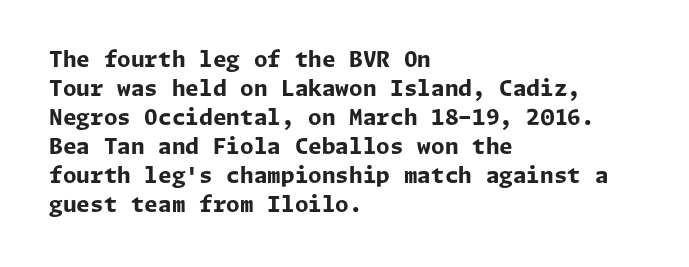
I'd describe the lettering as bold — thick and assertive. Line starts are locked; line ends wander. Nope, not italic — everything's standing straight. Only glyphs here, with clear space below each row.
